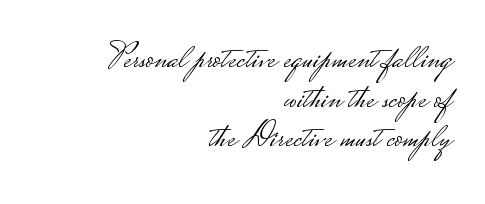
The text block is weighted toward the right margin, trailing off unevenly leftward. Compared with a typical body face, this is equally light or lighter still. To sum up the face: it is a sans, with no serifs. Standard letterfit; no display-style spreading of the glyphs. Reading down the column, the eye jumps only a short way to each next line.
